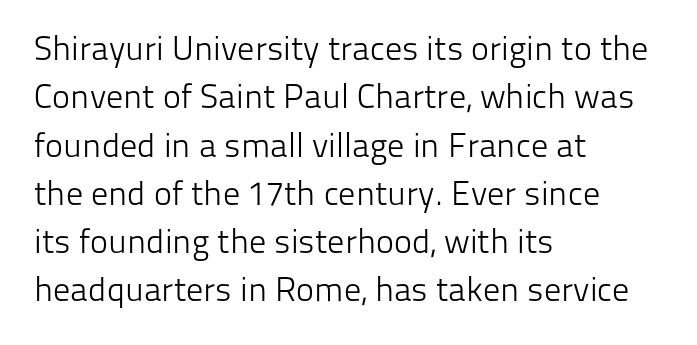
The letters advance in unequal steps, a hallmark of proportional type. Nope, no serifs anywhere on these letters. The letters sit at their default tracking, neither squeezed nor spread. Visually the block forms a straight wall on the left and a jagged coastline on the right. No italicization has been applied; the sample stays upright.
